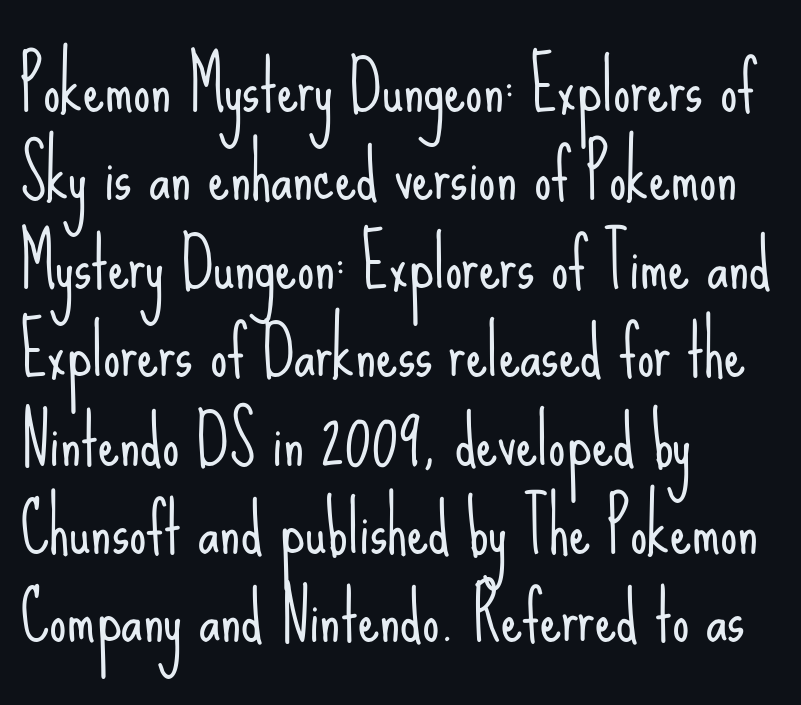
Each line starts at the same left margin while the right side varies. Do the letters lean? They stand straight. A typesetter would call this proportional, since set widths differ per character. Spacing between characters is what you'd get straight out of the box. Vertical spacing — default.
